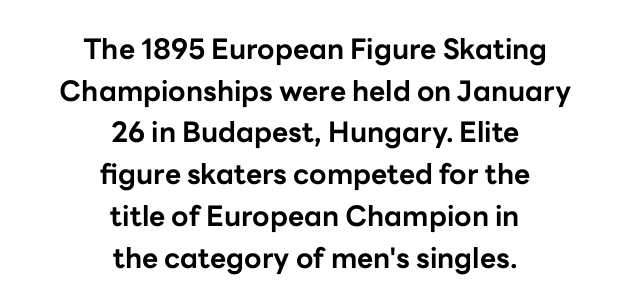
Q: Is the text bold? A: Yes.
Q: Is the text italic (slanted)? A: No, it is upright.
Q: Is the typeface a serif or a sans-serif typeface? A: Sans-serif.
Q: Is the text underlined? A: No.
Q: How is the paragraph aligned? A: Centered.
Q: Is the spacing between letters normal or unusually wide? A: Normal.
Q: Is the spacing between lines tight, normal or loose? A: Normal.
Q: Width (condensed, normal, or wide)? A: Normal.
Q: Stroke contrast? A: Low.
Q: x-height? A: Medium.
Q: Monospaced? A: No.
